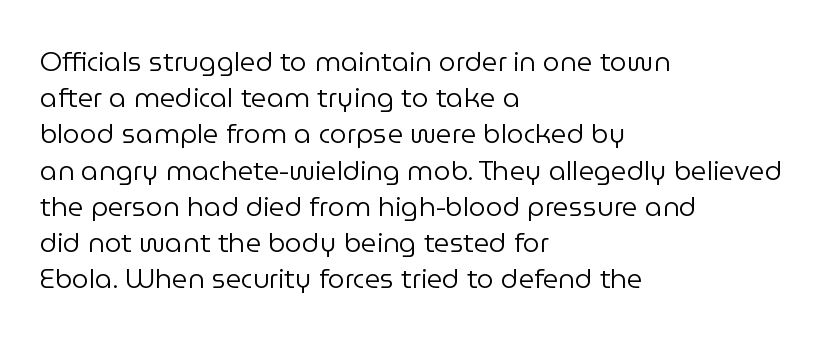
The strokes carry an ordinary text weight at most. Teacher's note: observe the even left margin — that is flush-left alignment. The lines sit at an ordinary, default distance from one another. Does extra space separate the letters? No, they use regular spacing. Posture: vertical. The specimen omits any rule beneath the text block's lines.
